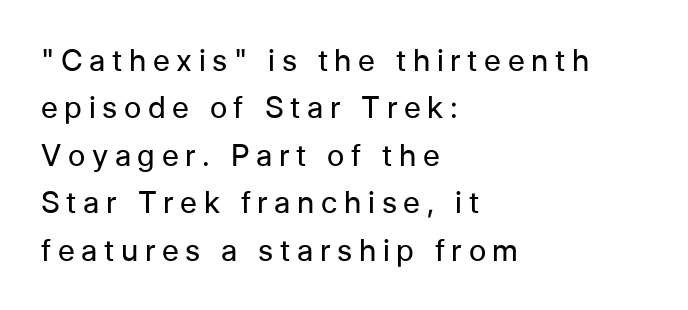
The image shows 30 px regular-weight sans-serif type, upright; set left-aligned, normal line spacing (1.58x), unusually wide letter spacing (+0.22 em), not underlined; low stroke contrast and a medium x-height.
